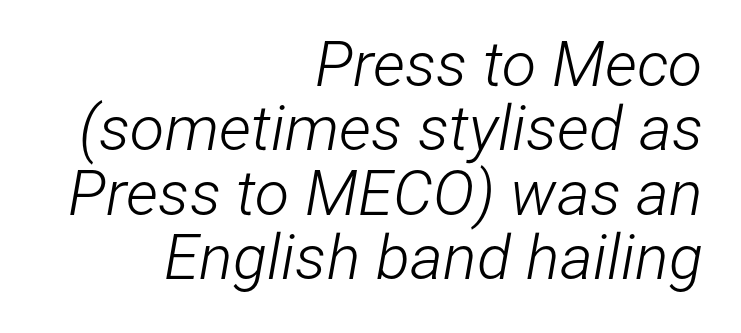
Q: Is the text bold? A: No.
Q: Is the text italic (slanted)? A: Yes, it leans right by about 12 degrees.
Q: Is the text underlined? A: No.
Q: How is the paragraph aligned? A: Right-aligned.
Q: Is the spacing between letters normal or unusually wide? A: Normal.
Q: Is the spacing between lines tight, normal or loose? A: Tight.
Q: Width (condensed, normal, or wide)? A: Condensed.
Q: Stroke contrast? A: Low.
Q: x-height? A: Medium.
Q: Monospaced? A: No.
